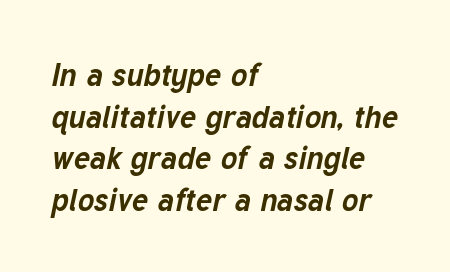
The image shows 31 px bold type, italic (leaning right); set left-aligned, normal line spacing (1.34x), normal letter spacing, not underlined; low stroke contrast and a medium x-height.
